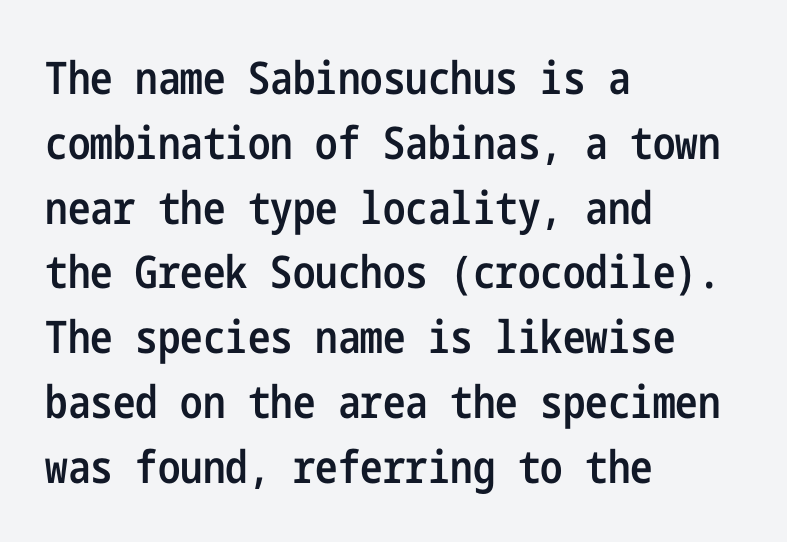
The image shows 45 px semibold, condensed sans-serif type, upright; set left-aligned, normal line spacing (1.44x), normal letter spacing, not underlined; low stroke contrast and a medium x-height.
